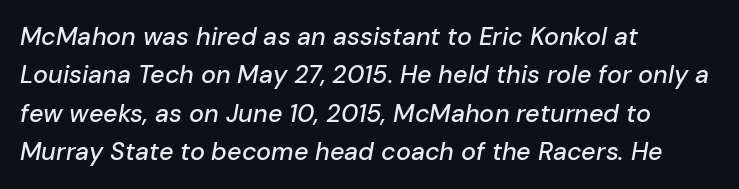
Each row of text sits above clean, open space. The font's italic variant was chosen for this text. A student would call this left alignment; a typographer would say flush left, rag right. Students, observe: this is what conventionally led text looks like.
